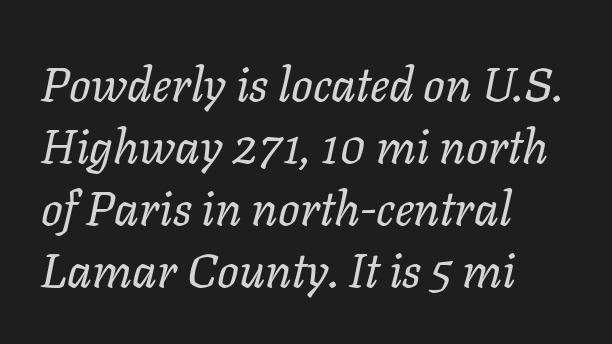
Q: Is the text bold? A: No.
Q: Is the text italic (slanted)? A: Yes, it leans right by about 11 degrees.
Q: Is the text underlined? A: No.
Q: How is the paragraph aligned? A: Left-aligned.
Q: Is the spacing between letters normal or unusually wide? A: Normal.
Q: Is the spacing between lines tight, normal or loose? A: Normal.
Q: Width (condensed, normal, or wide)? A: Normal.
Q: Stroke contrast? A: Low.
Q: x-height? A: Medium.
Q: Monospaced? A: No.
